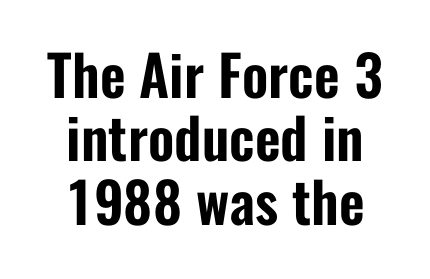
Q: Is the text italic (slanted)? A: No, it is upright.
Q: Is the typeface a serif or a sans-serif typeface? A: Sans-serif.
Q: Is the text underlined? A: No.
Q: How is the paragraph aligned? A: Centered.
Q: Is the spacing between letters normal or unusually wide? A: Normal.
Q: Is the spacing between lines tight, normal or loose? A: Tight.
Q: Width (condensed, normal, or wide)? A: Condensed.
Q: Stroke contrast? A: Low.
Q: x-height? A: Medium.
Q: Monospaced? A: No.
